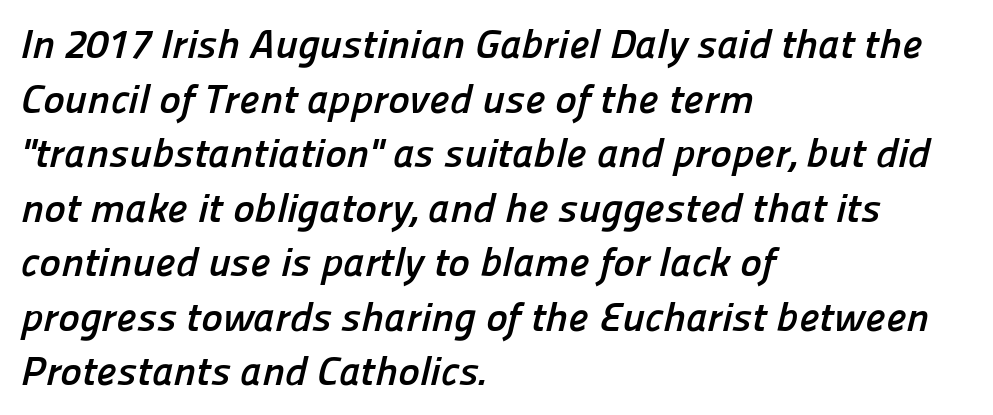
{"serif": "no", "bold": "yes", "weight": "semibold", "width": "normal", "stroke_contrast": "low", "x_height": "medium", "monospaced": "no", "underline": "no", "align": "left", "line_spacing": "normal", "line_spacing_ratio": 1.33, "letter_spacing": "normal", "letter_spacing_em": 0.0, "glyph_px": 41}
